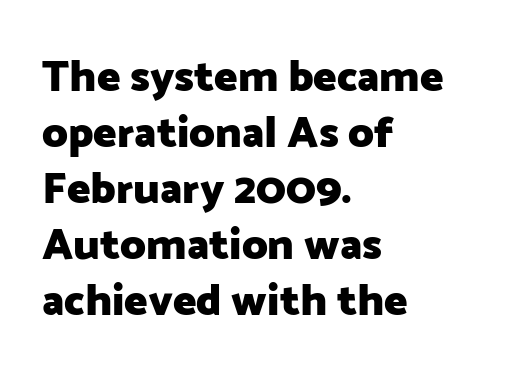
The image shows 44 px heavy sans-serif type, upright; set left-aligned, normal line spacing (1.27x), normal letter spacing, not underlined; low stroke contrast and a medium x-height.
